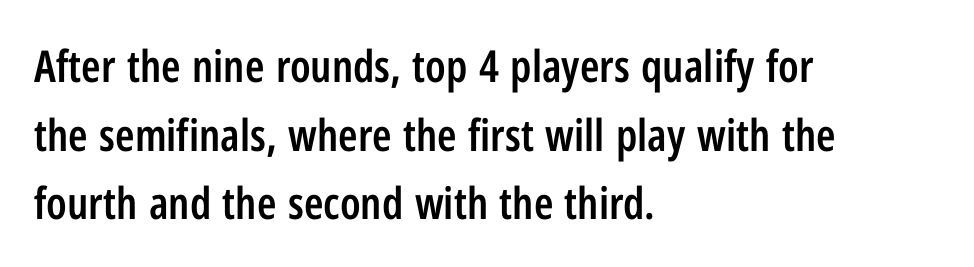
The image shows 44 px semibold, condensed sans-serif type, upright; set left-aligned, normal line spacing (1.56x), normal letter spacing, not underlined; low stroke contrast and a medium x-height.
